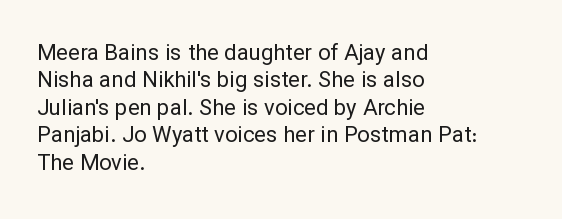
The image shows 22 px text type, upright; set left-aligned, normal line spacing (1.25x), normal letter spacing, not underlined.
